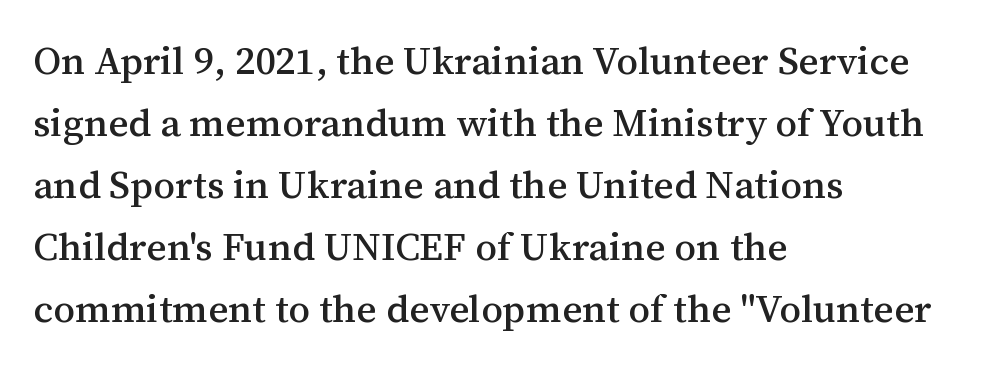
The image shows 39 px serif type, upright; set left-aligned, normal line spacing (1.59x), normal letter spacing, not underlined; medium stroke contrast and a medium x-height.
